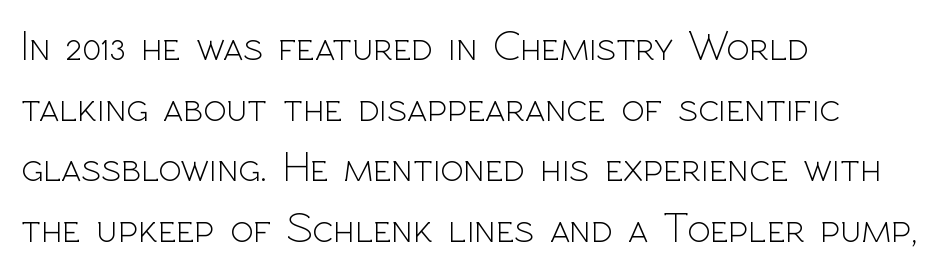
{"serif": "no", "italic": "no", "bold": "no", "weight": "light", "width": "normal", "x_height": "medium", "monospaced": "no", "underline": "no", "align": "left", "line_spacing": "normal", "line_spacing_ratio": 1.41, "letter_spacing": "normal", "letter_spacing_em": 0.0, "glyph_px": 43}
